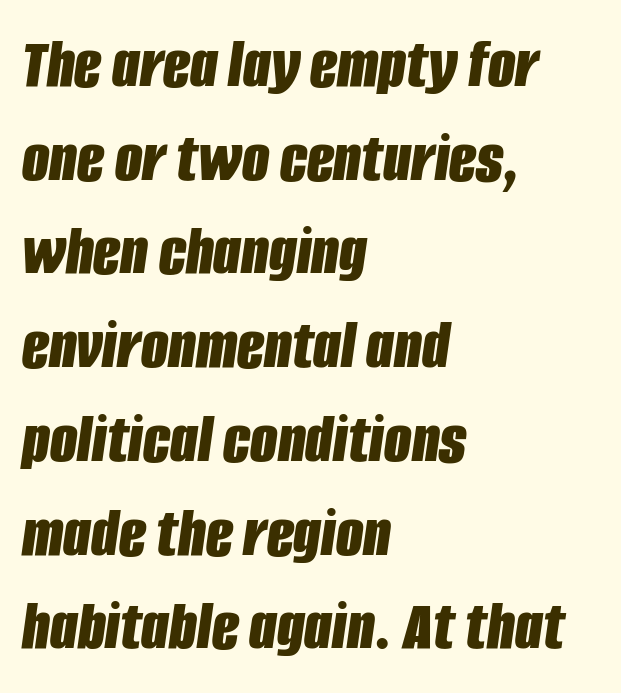
Just letters on the line, the space beneath them empty. Is this a fixed-width face? No — the glyphs have proportional, varying widths. Does extra space separate the letters? No, they use regular spacing. These lines stack with their left ends in a neat column. The face used here has the dense, thick strokes of a bold.
